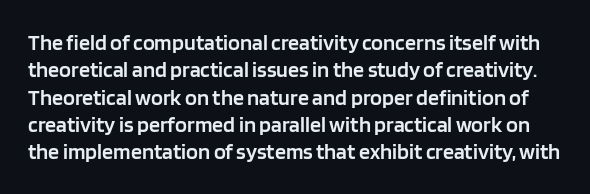
The image shows 22 px text type, upright; set line spacing 1.24x, normal letter spacing, not underlined.
